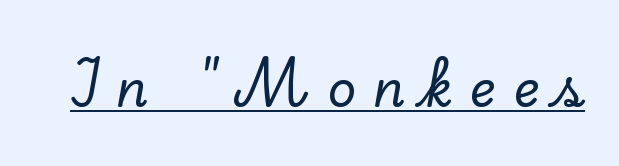
Q: Is the text italic (slanted)? A: Yes.
Q: Is the typeface a serif or a sans-serif typeface? A: Serif.
Q: Is the text underlined? A: Yes.
Q: Is the spacing between letters normal or unusually wide? A: Unusually wide.
Q: Width (condensed, normal, or wide)? A: Normal.
Q: Stroke contrast? A: Low.
Q: x-height? A: Small.
Q: Monospaced? A: No.
